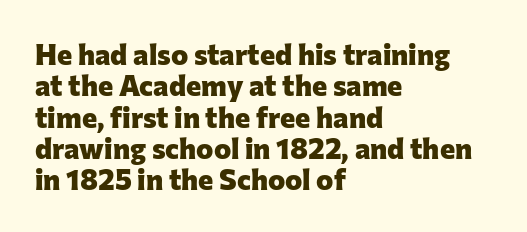
Font category for this specimen: sans-serif. Vertical spacing — tight. Heavy-handed strokes throughout: this text is bold. Horizontal alignment here is leftward, the default for most running prose. Glance below the letters and you will spot only blank space. Ordinary non-slanted type is in use.
